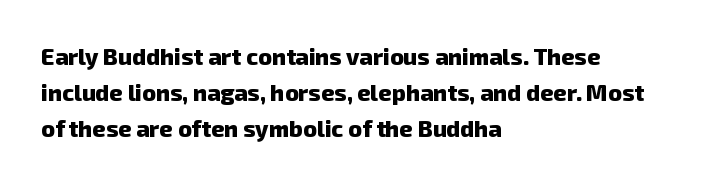
The setting favours the left margin, as ordinary paragraphs usually do. The rows are spaced the way most documents space them. The zone under the glyphs is completely vacant. Does extra space separate the letters? No, they use regular spacing.
